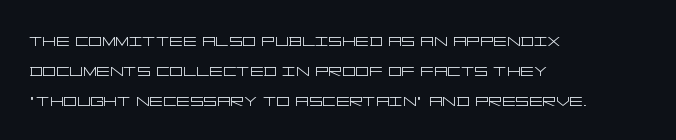
Quick note: interline space is typical. Nothing unusual about the tracking: characters are spaced as the font intends. Unmarked baselines from the first word to the last. No italicization has been applied; the sample stays upright.
